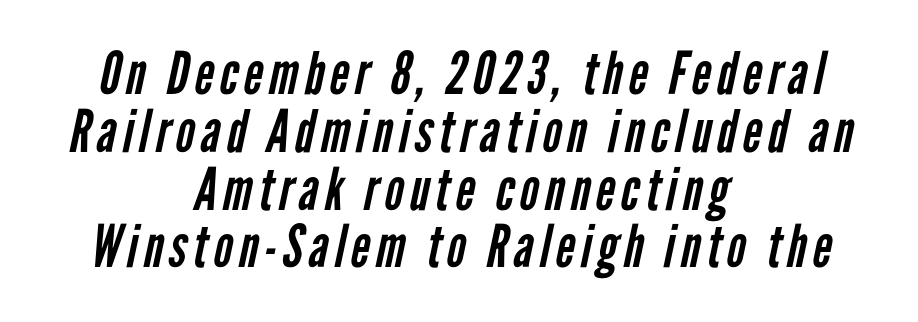
Letters have the restrained weight of plain body copy at most. Bare-footed words on every line. Tightly led — the rows are bunched. Here the designer chose a conventional face with non-uniform glyph widths. Nothing sits at the stroke ends, so this counts as sans-serif. Each line is balanced around a shared central axis.
